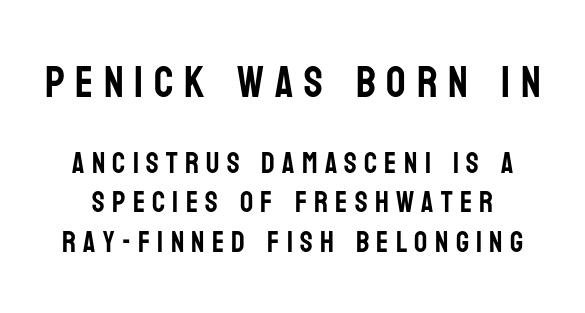
The image shows 43 px condensed sans-serif type, upright; set normal line spacing (1.36x), unusually wide letter spacing (+0.25 em), not underlined; the first (top) block is 1.48x larger; low stroke contrast and a large x-height.
